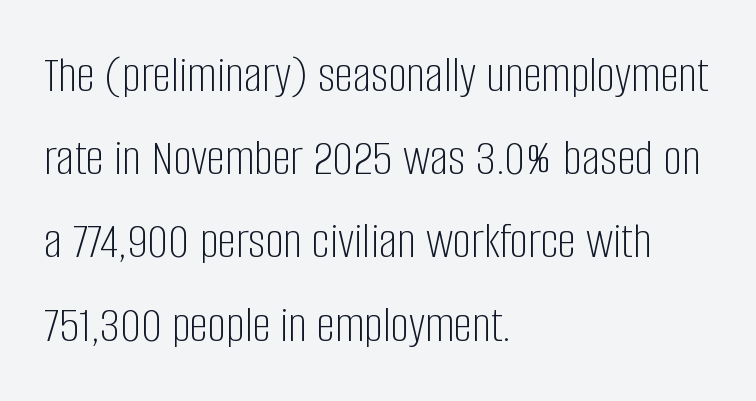
The image shows 52 px light, condensed sans-serif type, upright; set left-aligned, normal line spacing (1.6x), normal letter spacing, not underlined; low stroke contrast and a large x-height.
